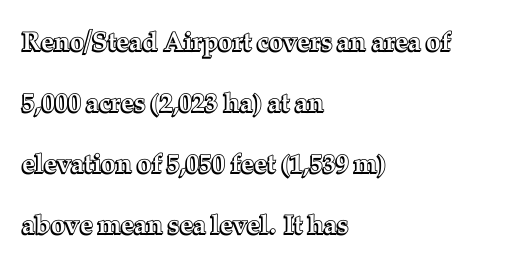
{"italic": "no", "underline": "no", "align": "left", "line_spacing": "loose", "line_spacing_ratio": 2.35, "letter_spacing": "normal", "letter_spacing_em": 0.0, "glyph_px": 26}
